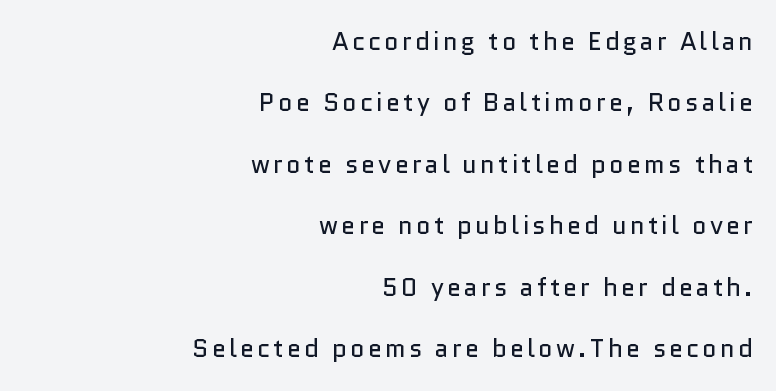
Quick note: not italic, upright. No letter is thick-stroked: the sample isn't bold. This sample trades compactness for vertical openness between lines. Just letters on the line, the space beneath them empty.
